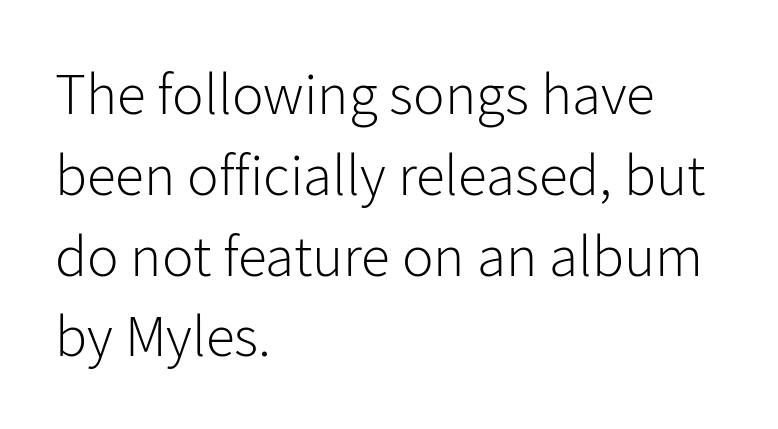
The string is rendered with underlining switched off. Glyph-to-glyph distance matches everyday printed text. Note the varied advance widths — an 'i' is clearly narrower than an 'm'. One-word summary of the alignment: left.
